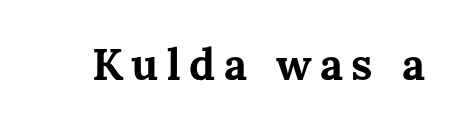
{"italic": "no", "bold": "yes", "weight": "bold", "width": "normal", "stroke_contrast": "medium", "x_height": "medium", "monospaced": "no", "underline": "no", "glyph_px": 44}
